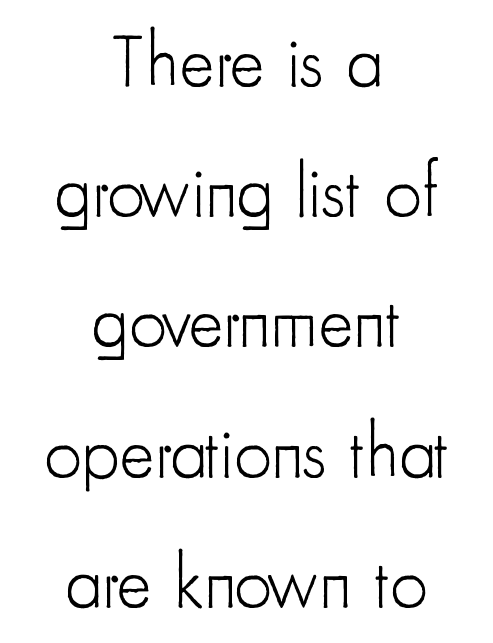
The image shows 74 px light, condensed sans-serif type, upright; set centered, line spacing 1.76x, normal letter spacing, not underlined; low stroke contrast and a small x-height.
